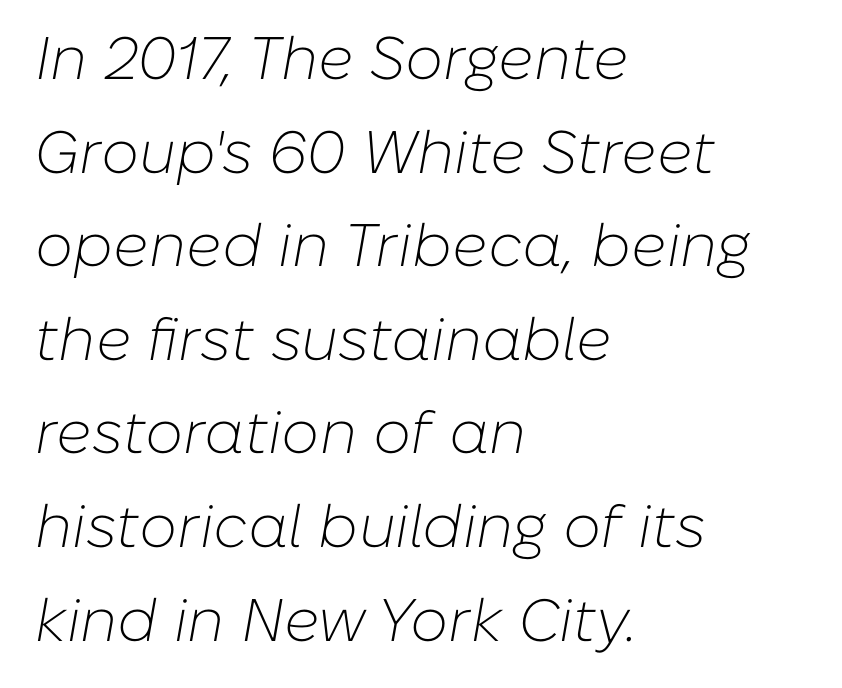
Q: Is the text bold? A: No.
Q: Is the text italic (slanted)? A: Yes, it leans right by about 10 degrees.
Q: Is the text underlined? A: No.
Q: How is the paragraph aligned? A: Left-aligned.
Q: Is the spacing between letters normal or unusually wide? A: Normal.
Q: Is the spacing between lines tight, normal or loose? A: Normal.
Q: Width (condensed, normal, or wide)? A: Normal.
Q: Stroke contrast? A: Low.
Q: x-height? A: Medium.
Q: Monospaced? A: No.
